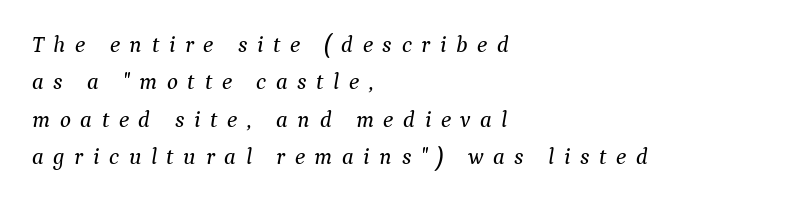
Q: Is the text italic (slanted)? A: Yes, it leans right by about 9 degrees.
Q: Is the text underlined? A: No.
Q: How is the paragraph aligned? A: Left-aligned.
Q: Is the spacing between letters normal or unusually wide? A: Unusually wide.
Q: Is the spacing between lines tight, normal or loose? A: Normal.
